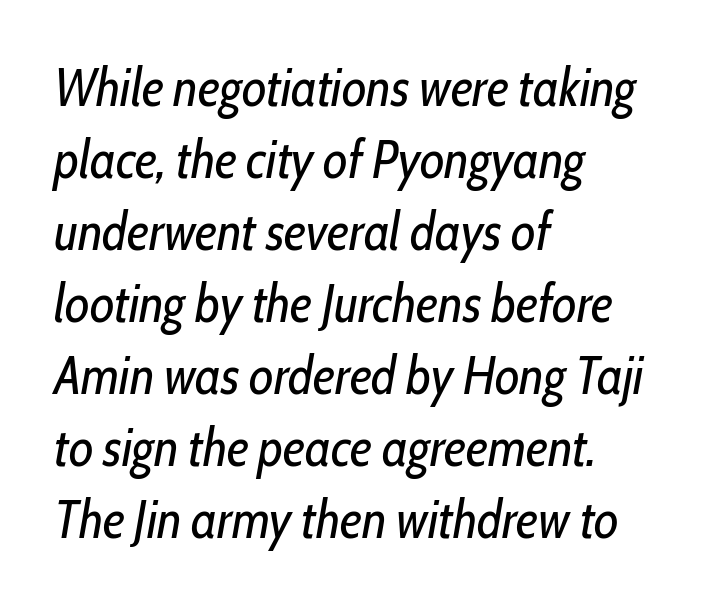
The image shows 53 px regular-weight, condensed type, italic (leaning right); set left-aligned, normal line spacing (1.36x), normal letter spacing, not underlined; low stroke contrast and a medium x-height.
